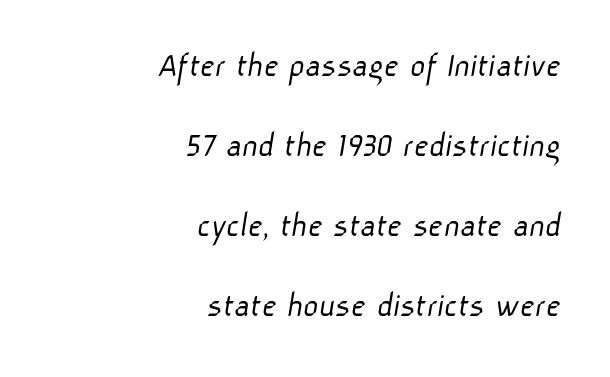
Q: Is the text bold? A: No.
Q: Is the typeface a serif or a sans-serif typeface? A: Sans-serif.
Q: Is the text underlined? A: No.
Q: How is the paragraph aligned? A: Right-aligned.
Q: Is the spacing between letters normal or unusually wide? A: Normal.
Q: Is the spacing between lines tight, normal or loose? A: Loose.
Q: Width (condensed, normal, or wide)? A: Normal.
Q: Stroke contrast? A: Low.
Q: x-height? A: Medium.
Q: Monospaced? A: No.
